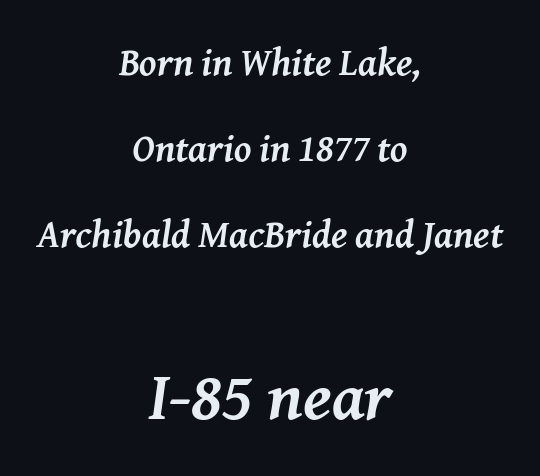
These lines stack symmetrically, like a column narrowing and widening about its center. Think of a printed novel: that variable character pitch is what you see here. Strong, thick strokes mark this as bold type. Vertical spacing — loose. Observe the ordinary spacing: letters are neighbours, not strangers.
